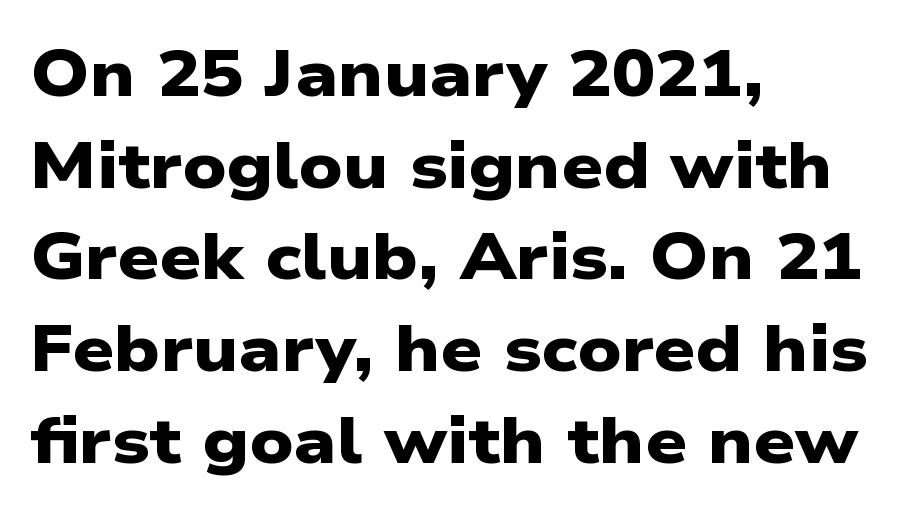
{"serif": "no", "bold": "yes", "weight": "heavy", "width": "wide", "stroke_contrast": "low", "x_height": "medium", "monospaced": "no", "underline": "no", "align": "left", "line_spacing": "normal", "line_spacing_ratio": 1.41, "letter_spacing": "normal", "letter_spacing_em": 0.0, "glyph_px": 65}
